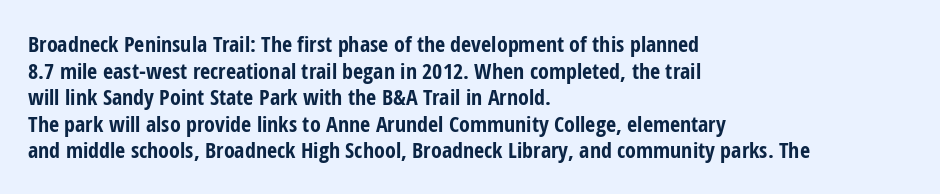
The image shows 22 px bold type, upright; set left-aligned, line spacing 1.21x, normal letter spacing, not underlined.
